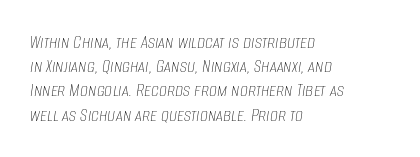
{"italic": "yes", "lean": "right", "slant_degrees": 8, "bold": "no", "underline": "no", "align": "left", "line_spacing_ratio": 1.21, "letter_spacing": "normal", "letter_spacing_em": 0.0, "glyph_px": 20}
